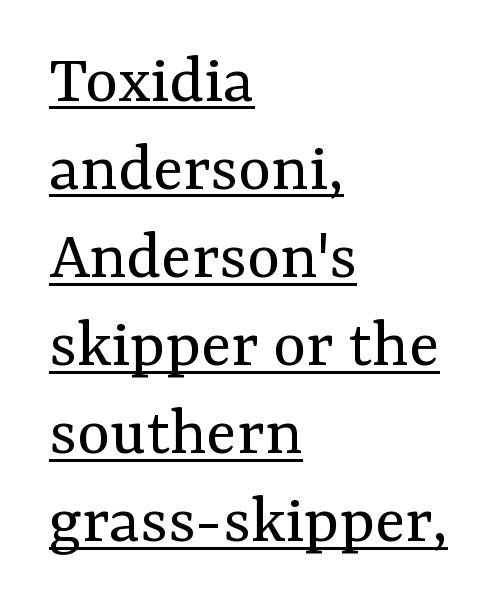
The image shows 71 px regular-weight serif type, upright; set left-aligned, line spacing 1.24x, normal letter spacing, underlined; medium stroke contrast and a medium x-height.
